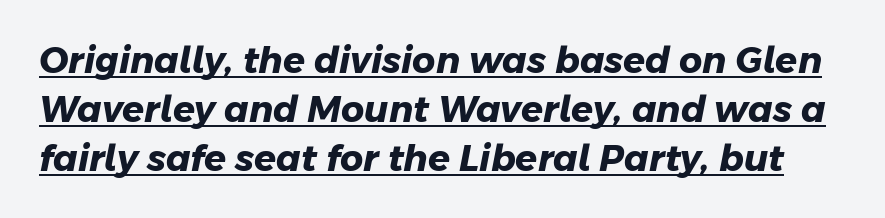
Q: Is the text bold? A: Yes.
Q: Is the typeface a serif or a sans-serif typeface? A: Sans-serif.
Q: Is the text underlined? A: Yes.
Q: Is the spacing between letters normal or unusually wide? A: Normal.
Q: Is the spacing between lines tight, normal or loose? A: Normal.
Q: Width (condensed, normal, or wide)? A: Normal.
Q: Stroke contrast? A: Low.
Q: x-height? A: Medium.
Q: Monospaced? A: No.
